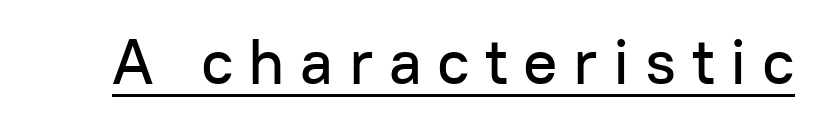
Q: Is the text italic (slanted)? A: No, it is upright.
Q: Is the typeface a serif or a sans-serif typeface? A: Sans-serif.
Q: Is the text underlined? A: Yes.
Q: Is the spacing between letters normal or unusually wide? A: Unusually wide.
Q: Width (condensed, normal, or wide)? A: Normal.
Q: Stroke contrast? A: Low.
Q: x-height? A: Medium.
Q: Monospaced? A: No.
